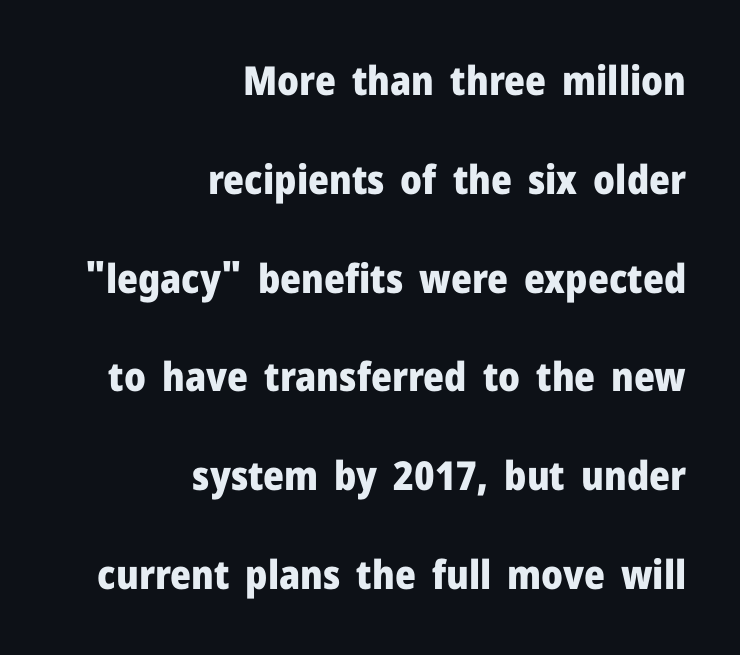
Q: Is the text bold? A: Yes.
Q: Is the text italic (slanted)? A: No, it is upright.
Q: Is the typeface a serif or a sans-serif typeface? A: Sans-serif.
Q: Is the text underlined? A: No.
Q: How is the paragraph aligned? A: Right-aligned.
Q: Is the spacing between letters normal or unusually wide? A: Normal.
Q: Is the spacing between lines tight, normal or loose? A: Loose.
Q: Width (condensed, normal, or wide)? A: Normal.
Q: Stroke contrast? A: Low.
Q: x-height? A: Medium.
Q: Monospaced? A: No.
